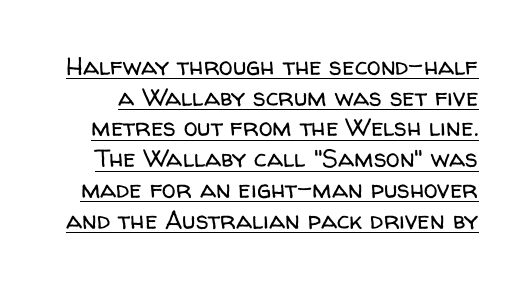
{"italic": "no", "bold": "no", "underline": "yes", "line_spacing_ratio": 1.23, "letter_spacing": "normal", "letter_spacing_em": 0.0, "glyph_px": 25}
